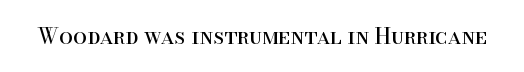
{"italic": "no", "bold": "no", "underline": "no", "letter_spacing": "normal", "letter_spacing_em": 0.0, "glyph_px": 22}
